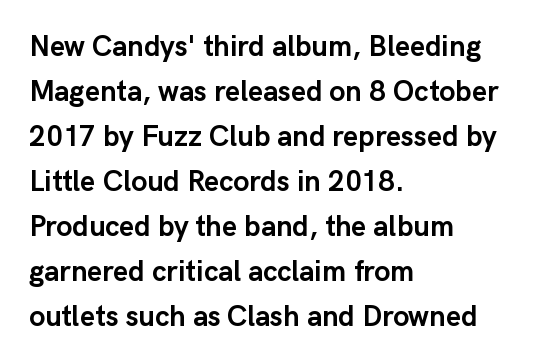
Q: Is the text bold? A: Yes.
Q: Is the text italic (slanted)? A: No, it is upright.
Q: Is the typeface a serif or a sans-serif typeface? A: Sans-serif.
Q: Is the text underlined? A: No.
Q: How is the paragraph aligned? A: Left-aligned.
Q: Is the spacing between letters normal or unusually wide? A: Normal.
Q: Is the spacing between lines tight, normal or loose? A: Normal.
Q: Width (condensed, normal, or wide)? A: Normal.
Q: Stroke contrast? A: Low.
Q: x-height? A: Medium.
Q: Monospaced? A: No.
